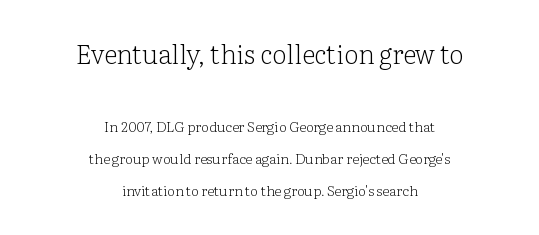
The image shows 26 px text type, upright; set centered, loose line spacing (2.3x), normal letter spacing, not underlined; the first (top) block is 1.86x larger.
